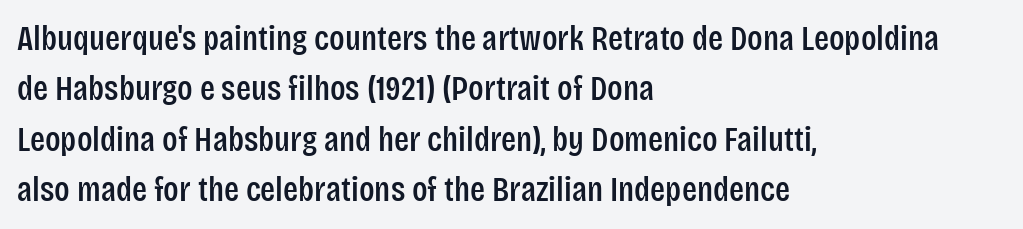
These lines are rendered in a variable-pitch font. These lines are set flush left with a ragged right edge. Font category for this specimen: sans-serif. Vertically, the passage feels balanced, rows spaced as you'd expect.
